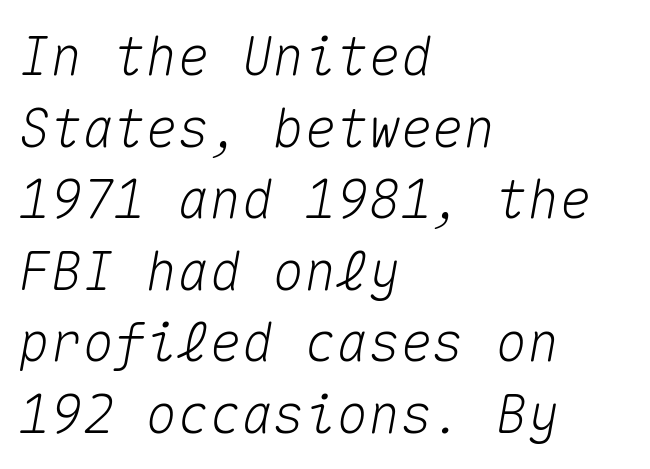
The image shows 53 px text type, italic (leaning right), monospaced; set left-aligned, normal line spacing (1.35x), normal letter spacing, not underlined; medium stroke contrast and a medium x-height.
